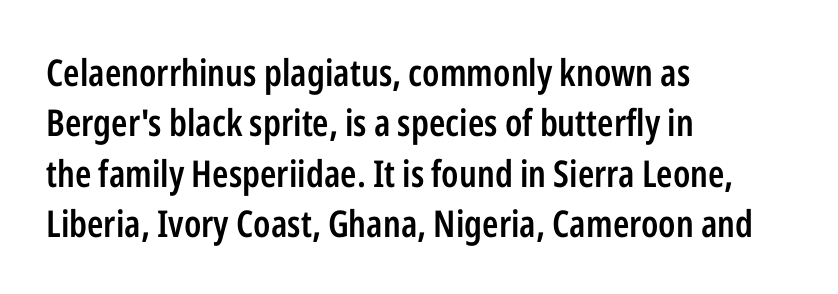
Q: Is the text bold? A: Semi-bold.
Q: Is the text italic (slanted)? A: No, it is upright.
Q: Is the typeface a serif or a sans-serif typeface? A: Sans-serif.
Q: Is the text underlined? A: No.
Q: How is the paragraph aligned? A: Left-aligned.
Q: Is the spacing between letters normal or unusually wide? A: Normal.
Q: Is the spacing between lines tight, normal or loose? A: Normal.
Q: Width (condensed, normal, or wide)? A: Condensed.
Q: Stroke contrast? A: Low.
Q: x-height? A: Medium.
Q: Monospaced? A: No.
